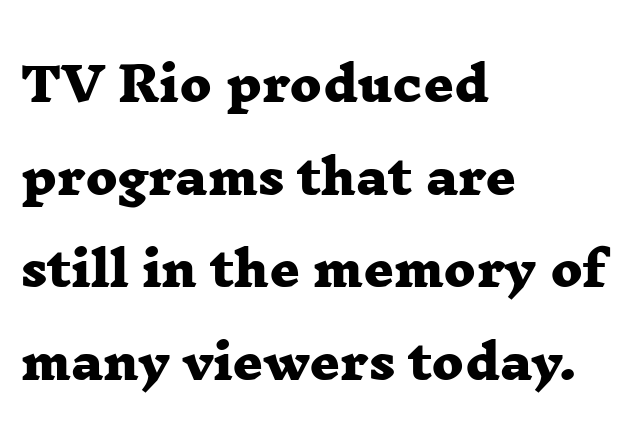
The image shows 47 px heavy, wide serif type; set left-aligned, loose line spacing (1.97x), normal letter spacing, not underlined; low stroke contrast and a medium x-height.
